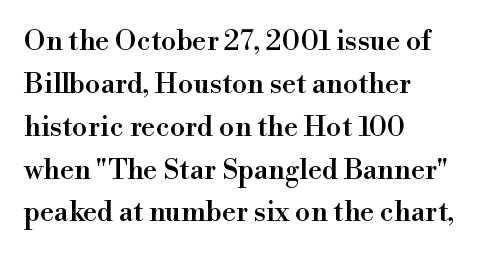
Q: Is the text italic (slanted)? A: No, it is upright.
Q: Is the typeface a serif or a sans-serif typeface? A: Serif.
Q: Is the text underlined? A: No.
Q: How is the paragraph aligned? A: Left-aligned.
Q: Is the spacing between letters normal or unusually wide? A: Normal.
Q: Is the spacing between lines tight, normal or loose? A: Normal.
Q: Width (condensed, normal, or wide)? A: Normal.
Q: Stroke contrast? A: High.
Q: x-height? A: Small.
Q: Monospaced? A: No.
